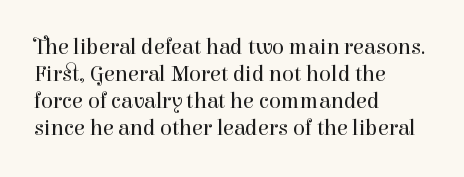
Q: Is the text bold? A: No.
Q: Is the text italic (slanted)? A: No, it is upright.
Q: Is the text underlined? A: No.
Q: How is the paragraph aligned? A: Left-aligned.
Q: Is the spacing between letters normal or unusually wide? A: Normal.
